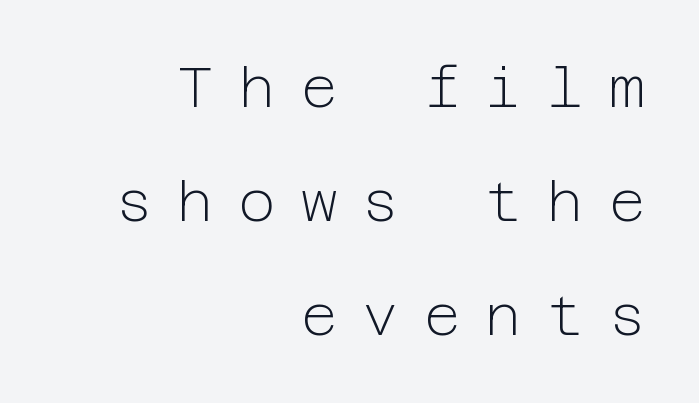
The image shows 56 px light sans-serif type, upright; set right-aligned, loose line spacing (2.04x), unusually wide letter spacing (+0.45 em), not underlined; low stroke contrast and a medium x-height.
